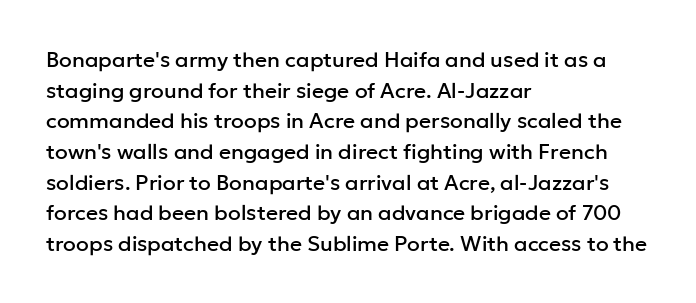
The image shows 21 px text type, upright; set left-aligned, normal line spacing (1.46x), normal letter spacing, not underlined.
